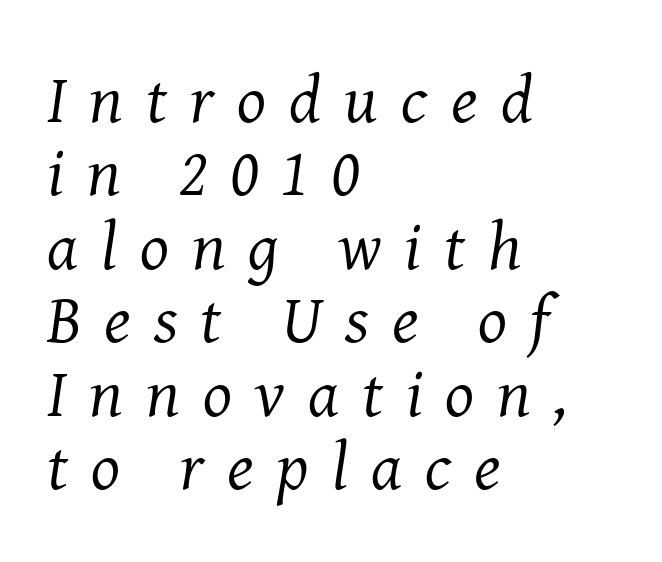
{"serif": "yes", "italic": "yes", "lean": "right", "slant_degrees": 8, "bold": "no", "weight": "regular", "width": "normal", "stroke_contrast": "medium", "x_height": "medium", "monospaced": "no", "underline": "no", "align": "left", "line_spacing": "tight", "line_spacing_ratio": 1.08, "letter_spacing": "wide", "letter_spacing_em": 0.34, "glyph_px": 68}
